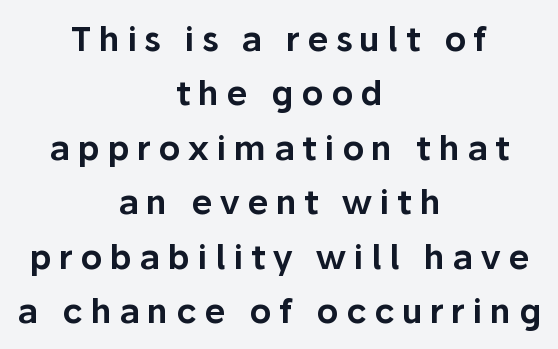
The image shows 34 px sans-serif type, upright; set centered, normal line spacing (1.6x), unusually wide letter spacing (+0.22 em), not underlined; low stroke contrast and a medium x-height.
